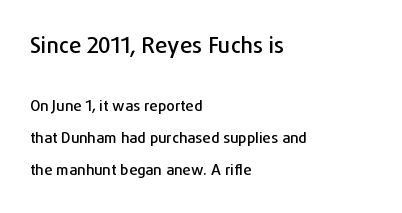
{"italic": "no", "underline": "no", "align": "left", "line_spacing": "loose", "line_spacing_ratio": 2.14, "letter_spacing": "normal", "letter_spacing_em": 0.0, "larger_block": "first", "size_ratio": 1.47, "glyph_px": 22}
